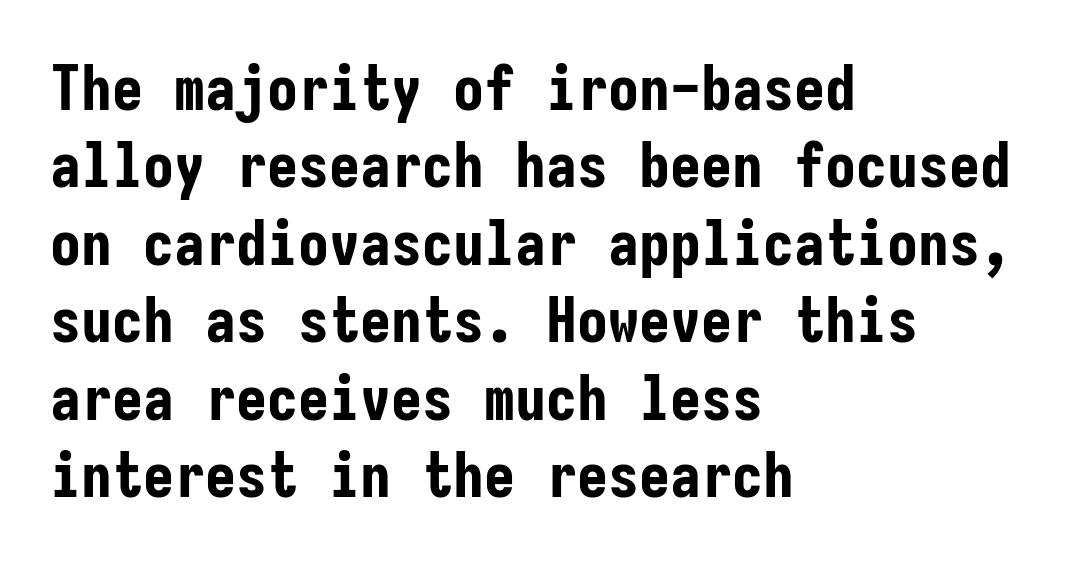
{"serif": "no", "italic": "no", "bold": "yes", "weight": "bold", "width": "condensed", "stroke_contrast": "low", "x_height": "medium", "monospaced": "yes", "underline": "no", "align": "left", "line_spacing": "normal", "line_spacing_ratio": 1.25, "letter_spacing": "normal", "letter_spacing_em": 0.0, "glyph_px": 62}
